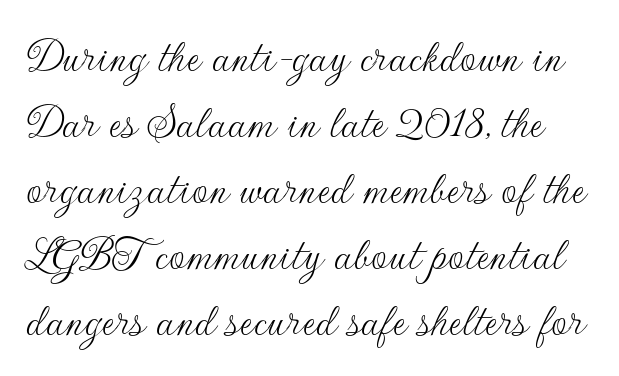
{"serif": "no", "bold": "no", "weight": "thin", "width": "normal", "stroke_contrast": "low", "x_height": "small", "monospaced": "no", "underline": "no", "line_spacing": "normal", "line_spacing_ratio": 1.32, "letter_spacing": "normal", "letter_spacing_em": 0.0, "glyph_px": 50}
